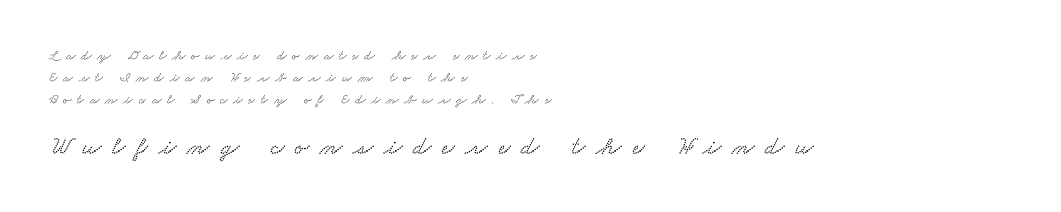
The paragraph shown leans on its left margin. Between these two stacked blocks, the lower one wins on size. Descenders are the only things crossing below the line. In terms of leading, this rendering sits right in the middle.
